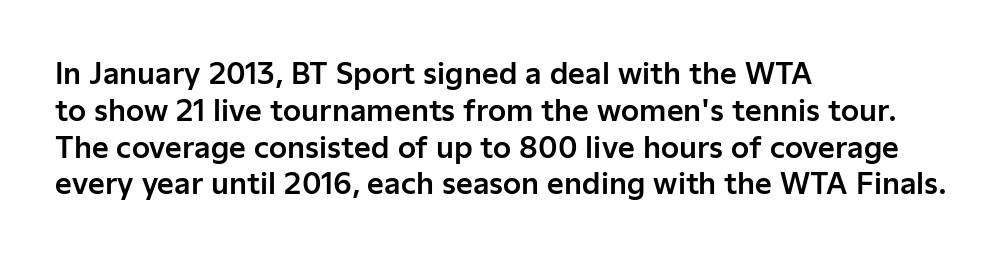
The image shows 29 px sans-serif type, upright; set left-aligned, normal line spacing (1.27x), normal letter spacing, not underlined; low stroke contrast and a medium x-height.
